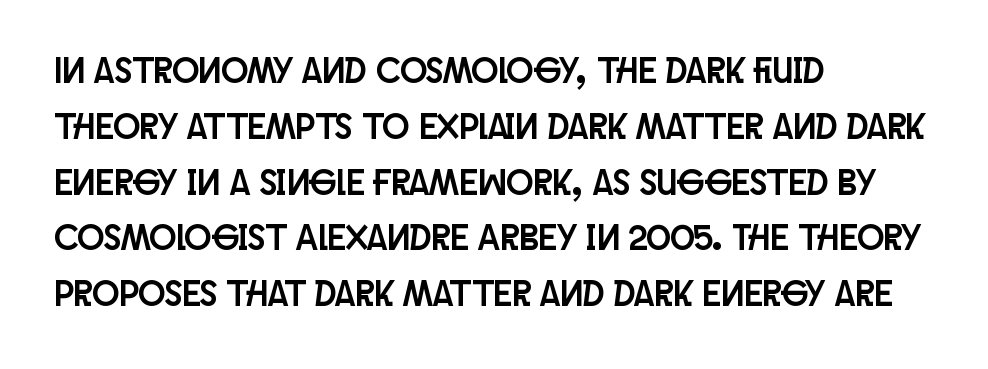
{"serif": "no", "italic": "no", "width": "condensed", "stroke_contrast": "low", "x_height": "large", "monospaced": "no", "underline": "no", "align": "left", "line_spacing": "normal", "line_spacing_ratio": 1.55, "letter_spacing": "normal", "letter_spacing_em": 0.0, "glyph_px": 36}
